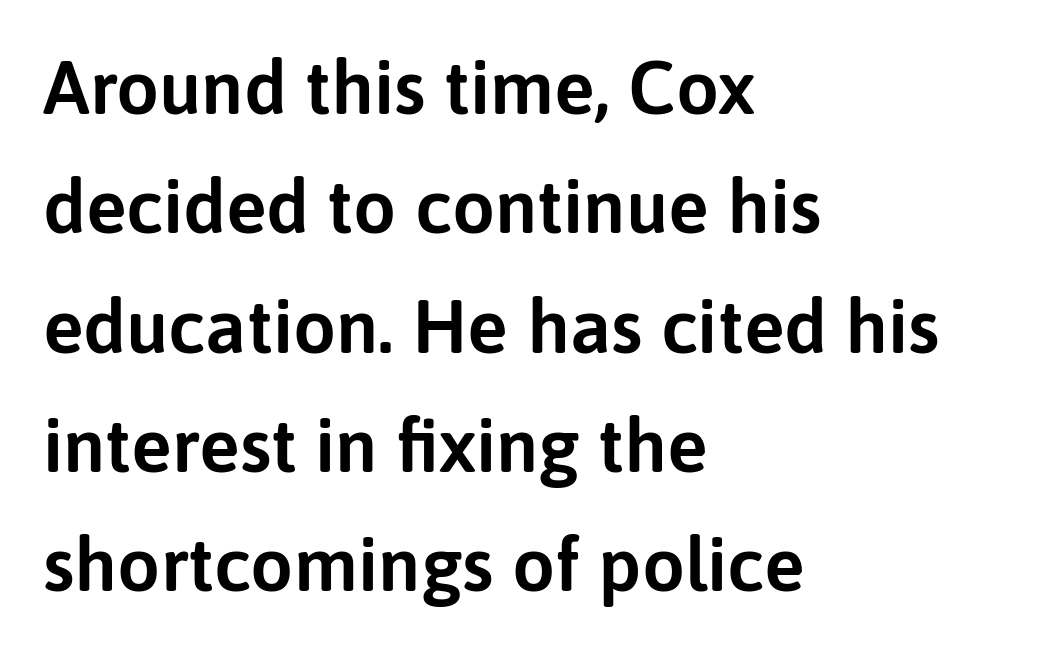
{"serif": "no", "italic": "no", "width": "normal", "stroke_contrast": "low", "x_height": "medium", "monospaced": "no", "underline": "no", "align": "left", "line_spacing": "normal", "line_spacing_ratio": 1.57, "letter_spacing": "normal", "letter_spacing_em": 0.0, "glyph_px": 76}
